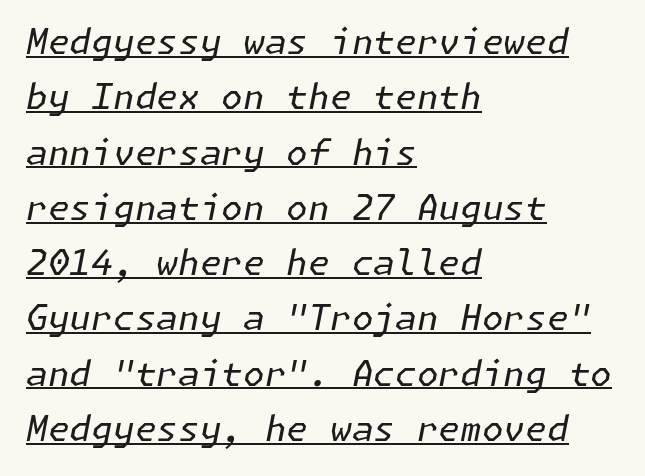
{"italic": "yes", "lean": "right", "slant_degrees": 11, "bold": "no", "weight": "regular", "width": "normal", "stroke_contrast": "low", "x_height": "medium", "underline": "yes", "align": "left", "line_spacing": "normal", "line_spacing_ratio": 1.58, "letter_spacing": "normal", "letter_spacing_em": 0.0, "glyph_px": 35}
